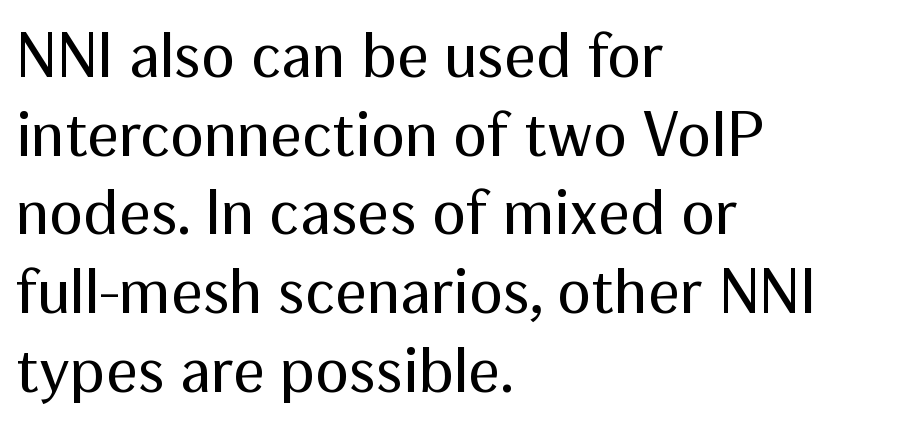
Letters rest on an invisible, unmarked baseline. The type is set solid horizontally, with unmodified tracking. Do the characters align in a grid? No, the font is proportional. You can tell it's not italic because the verticals are truly vertical. Line starts are locked; line ends wander. These glyphs show unthickened strokes, regular width or finer.
